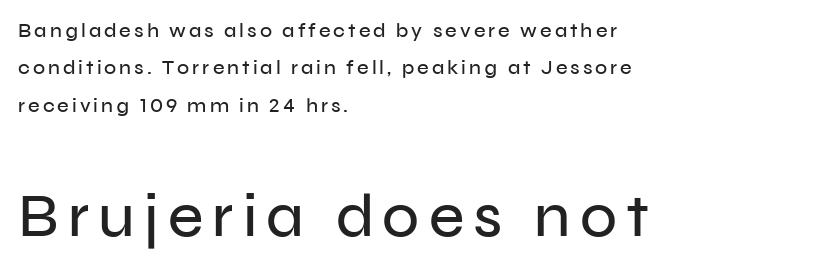
Q: Is the text italic (slanted)? A: No, it is upright.
Q: Is the typeface a serif or a sans-serif typeface? A: Sans-serif.
Q: Is the text underlined? A: No.
Q: How is the paragraph aligned? A: Left-aligned.
Q: Which block of text is set in a larger size, the first (top) or the second (bottom)? A: The second (bottom) one.
Q: Width (condensed, normal, or wide)? A: Normal.
Q: Stroke contrast? A: Low.
Q: x-height? A: Medium.
Q: Monospaced? A: No.
